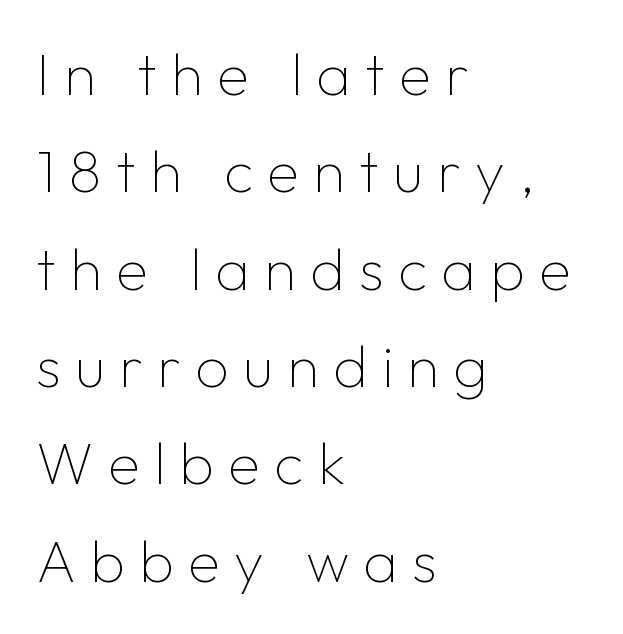
{"serif": "no", "italic": "no", "bold": "no", "weight": "thin", "width": "normal", "stroke_contrast": "low", "x_height": "medium", "monospaced": "no", "underline": "no", "align": "left", "line_spacing": "normal", "line_spacing_ratio": 1.65, "letter_spacing": "wide", "letter_spacing_em": 0.24, "glyph_px": 59}
